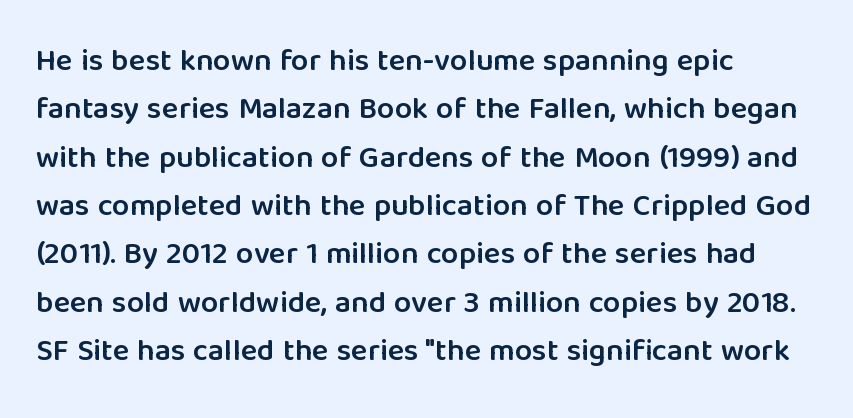
{"serif": "no", "italic": "no", "bold": "semi", "weight": "semibold", "width": "normal", "stroke_contrast": "low", "x_height": "medium", "monospaced": "no", "underline": "no", "align": "left", "line_spacing": "normal", "line_spacing_ratio": 1.56, "letter_spacing": "normal", "letter_spacing_em": 0.0, "glyph_px": 31}
